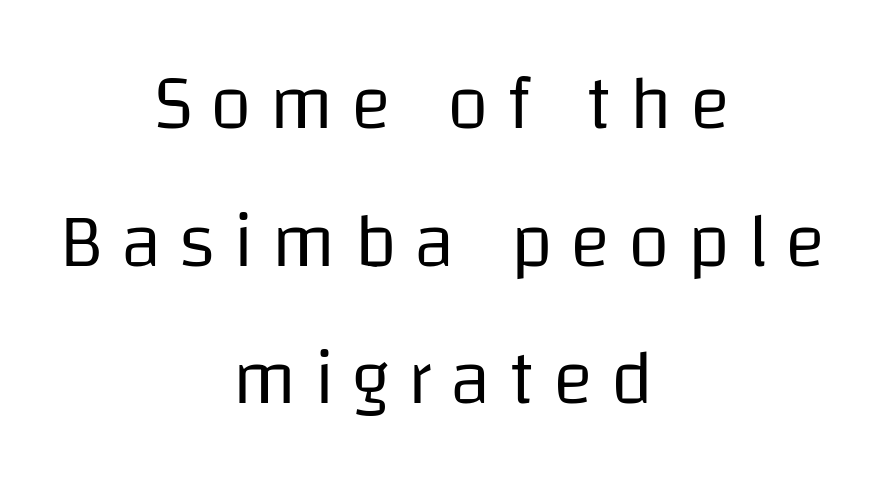
Rendered with straight, roman letterforms. A typesetter would call this proportional, since set widths differ per character. In terms of letterspacing, this is a distinctly airy, spread setting. Descender tails drop into unmarked territory.
